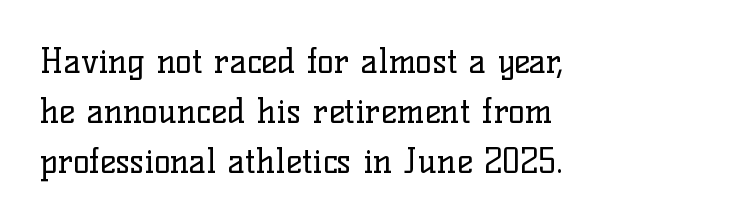
These lines are set flush left with a ragged right edge. Words appear dense and cohesive because spacing is normal. When letters stand straight like this, we call the style roman or upright. The designer left line spacing at the default. The specimen omits any rule beneath the text block's lines.
